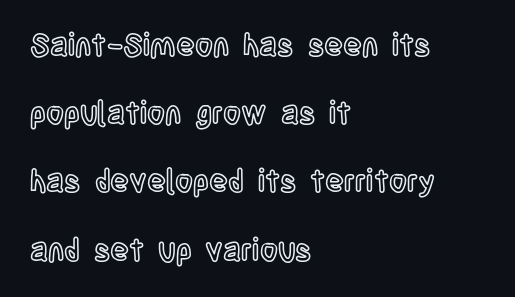
The image shows 31 px condensed type, upright; set left-aligned, loose line spacing (2.2x), normal letter spacing, not underlined; a large x-height.
